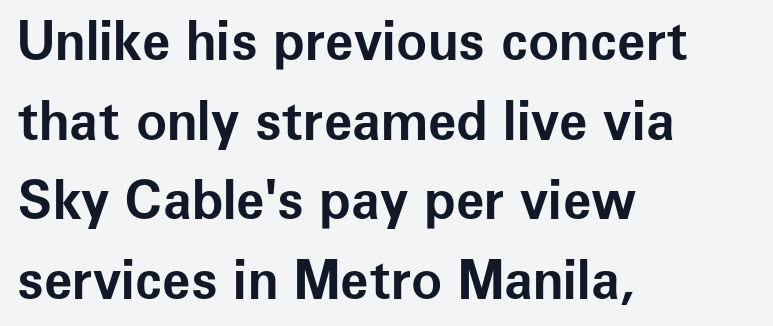
{"serif": "no", "italic": "no", "bold": "yes", "weight": "bold", "width": "normal", "stroke_contrast": "low", "x_height": "medium", "monospaced": "no", "underline": "no", "align": "left", "line_spacing": "normal", "line_spacing_ratio": 1.53, "letter_spacing": "normal", "letter_spacing_em": 0.0, "glyph_px": 52}
